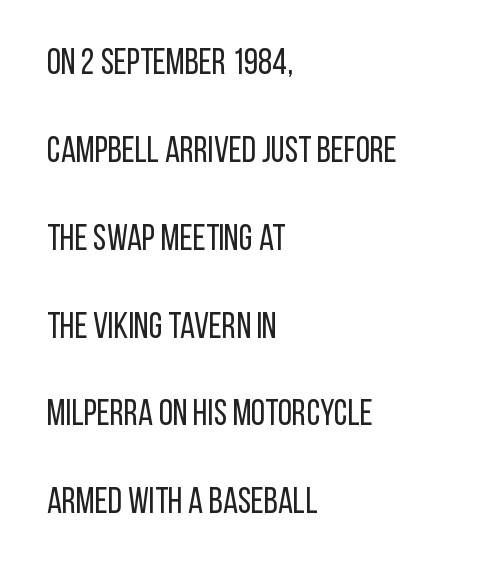
Q: Is the text bold? A: No.
Q: Is the text italic (slanted)? A: No, it is upright.
Q: Is the typeface a serif or a sans-serif typeface? A: Sans-serif.
Q: Is the text underlined? A: No.
Q: How is the paragraph aligned? A: Left-aligned.
Q: Is the spacing between letters normal or unusually wide? A: Normal.
Q: Is the spacing between lines tight, normal or loose? A: Loose.
Q: Width (condensed, normal, or wide)? A: Condensed.
Q: Stroke contrast? A: Low.
Q: x-height? A: Large.
Q: Monospaced? A: No.
